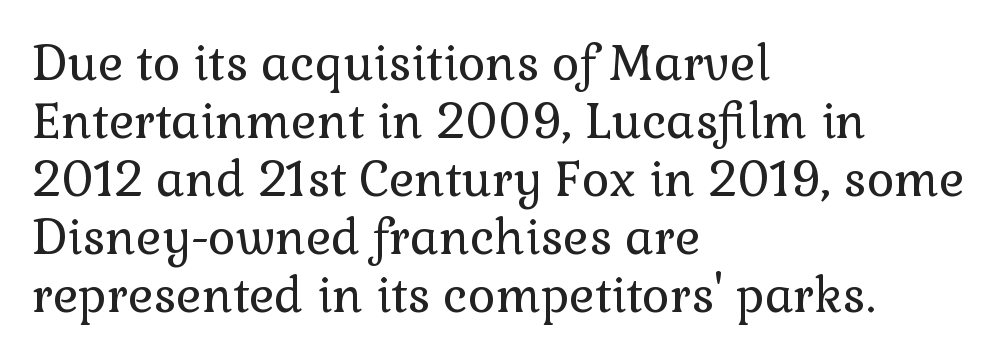
{"serif": "yes", "italic": "no", "bold": "no", "weight": "regular", "width": "normal", "stroke_contrast": "low", "x_height": "medium", "monospaced": "no", "underline": "no", "align": "left", "line_spacing_ratio": 1.21, "letter_spacing": "normal", "letter_spacing_em": 0.0, "glyph_px": 48}
